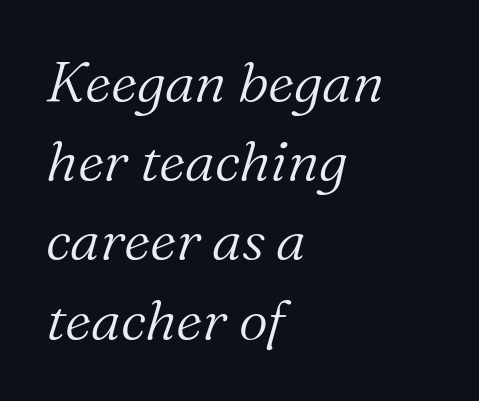
The image shows 57 px light serif type, italic (leaning right); set left-aligned, normal line spacing (1.39x), normal letter spacing, not underlined; medium stroke contrast and a medium x-height.
